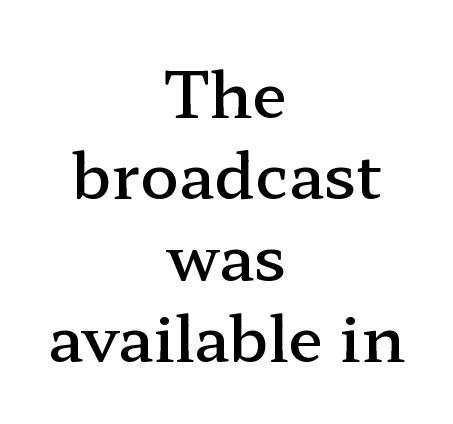
{"serif": "yes", "italic": "no", "bold": "semi", "weight": "semibold", "width": "wide", "stroke_contrast": "low", "x_height": "medium", "monospaced": "no", "underline": "no", "align": "center", "line_spacing": "normal", "line_spacing_ratio": 1.27, "letter_spacing": "normal", "letter_spacing_em": 0.0, "glyph_px": 64}
